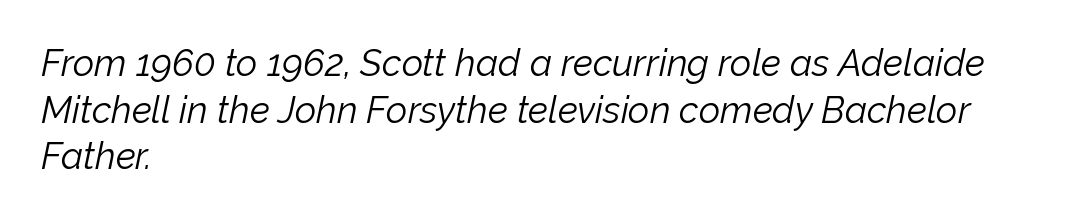
The image shows 37 px light type, italic (leaning right); set left-aligned, normal line spacing (1.26x), normal letter spacing, not underlined; low stroke contrast and a medium x-height.
